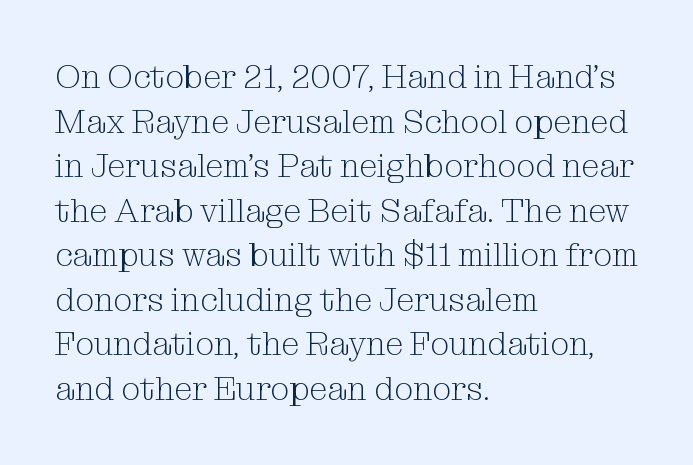
The image shows 33 px light serif type, upright; set left-aligned, normal line spacing (1.35x), normal letter spacing, not underlined; medium stroke contrast and a medium x-height.
